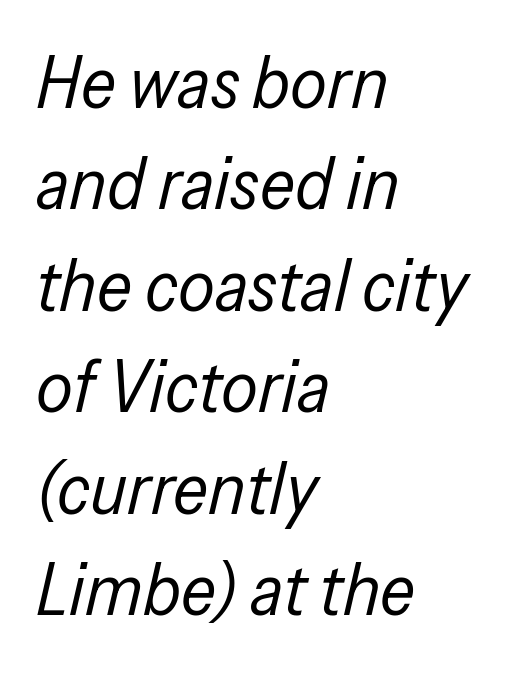
Typeset ragged right — the left edge is the straight one. It's the slanting kind of type. The rendering uses natural spacing where letterforms have individual widths. The area under the type is left untouched. Is this a heavy cut? Hardly; it is regular or lighter.
